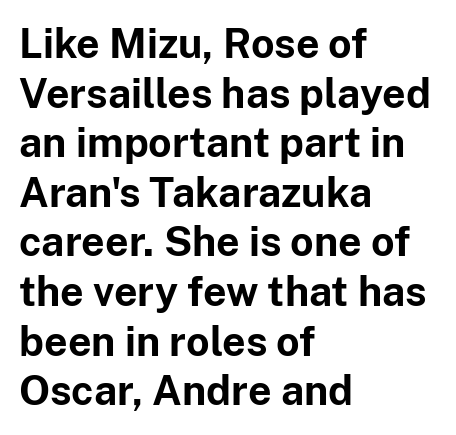
Glance below the letters and you will spot only blank space. Weight check: bold — yes, fully. The characters display no serif detailing; their extremities are plain. Alignment: flush left. A typesetter would call this proportional, since set widths differ per character. The horizontal fit of the characters is conventional and even.
